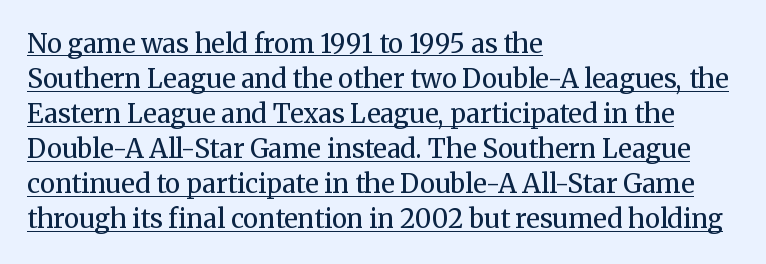
The image shows 26 px text type, upright; set left-aligned, normal line spacing (1.35x), normal letter spacing, underlined.
